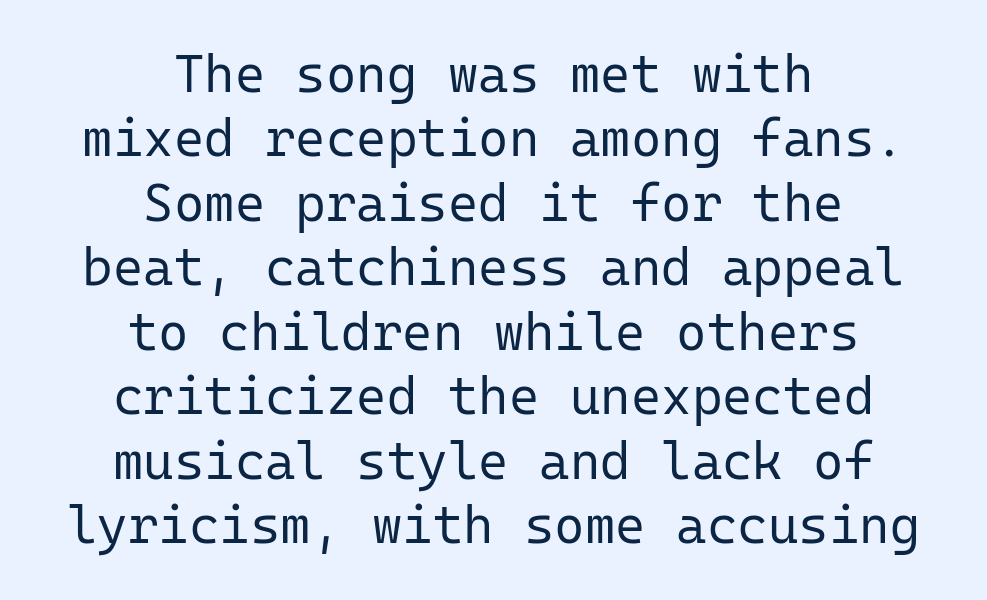
Q: Is the text bold? A: No.
Q: Is the text italic (slanted)? A: No, it is upright.
Q: Is the typeface a serif or a sans-serif typeface? A: Sans-serif.
Q: Is the text underlined? A: No.
Q: How is the paragraph aligned? A: Centered.
Q: Is the spacing between letters normal or unusually wide? A: Normal.
Q: Width (condensed, normal, or wide)? A: Normal.
Q: Stroke contrast? A: Low.
Q: x-height? A: Medium.
Q: Monospaced? A: Yes.
